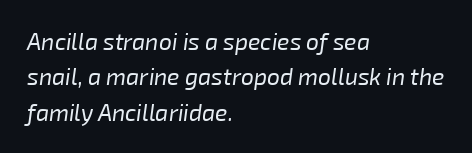
Q: Is the text bold? A: No.
Q: Is the text italic (slanted)? A: Yes, it leans right by about 8 degrees.
Q: Is the text underlined? A: No.
Q: How is the paragraph aligned? A: Left-aligned.
Q: Is the spacing between letters normal or unusually wide? A: Normal.
Q: Is the spacing between lines tight, normal or loose? A: Normal.
